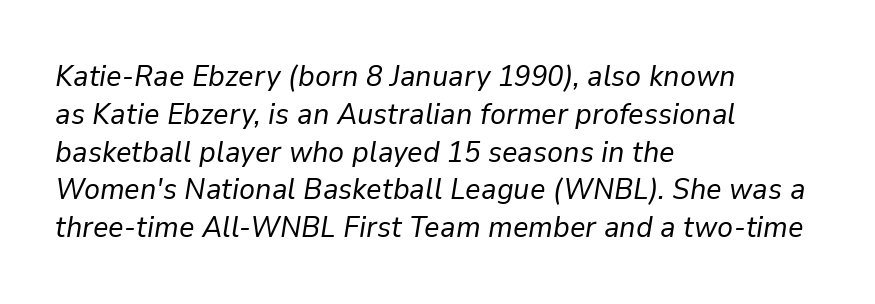
The image shows 30 px regular-weight type, italic (leaning right); set left-aligned, normal line spacing (1.26x), normal letter spacing, not underlined; low stroke contrast and a medium x-height.
